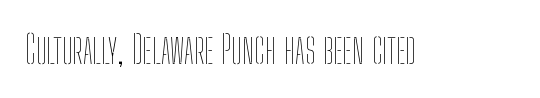
Bold? No — there's no thickening of the strokes. The letters stand upright; this is a roman face. The rendering uses natural spacing where letterforms have individual widths. Honestly, the letter spacing is just normal — you wouldn't notice it. Unmarked baselines from the first word to the last.
